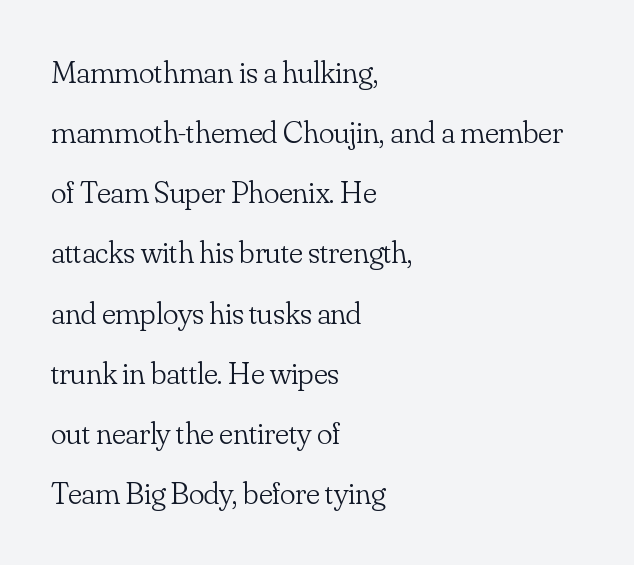
{"serif": "yes", "italic": "no", "bold": "no", "weight": "light", "width": "normal", "stroke_contrast": "low", "x_height": "small", "monospaced": "no", "underline": "no", "align": "left", "line_spacing_ratio": 1.88, "letter_spacing": "normal", "letter_spacing_em": 0.0, "glyph_px": 32}
